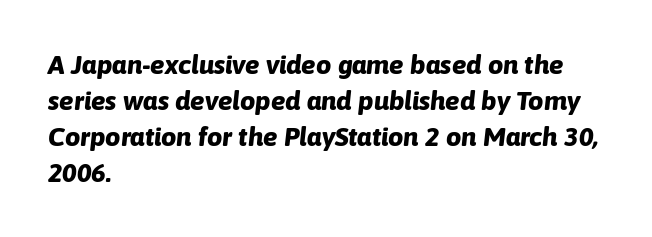
The image shows 27 px bold type, italic (leaning right); set left-aligned, normal line spacing (1.33x), normal letter spacing, not underlined.
